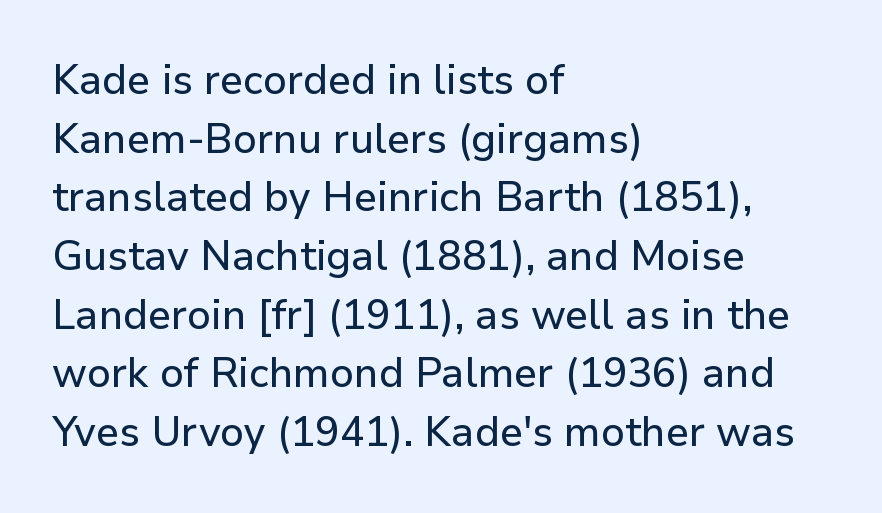
The image shows 41 px sans-serif type, upright; set left-aligned, normal line spacing (1.43x), normal letter spacing, not underlined; low stroke contrast and a medium x-height.
